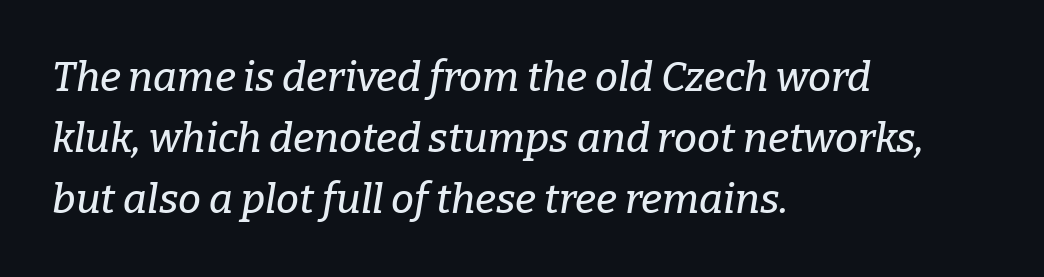
A typesetter would call this proportional, since set widths differ per character. This sample uses an oblique cut, with every glyph tilted off the vertical. Compared with a centered layout, this one pins lines to the left instead. Check the space under the baseline: it is left empty. These lines are composed in type with serifs.
